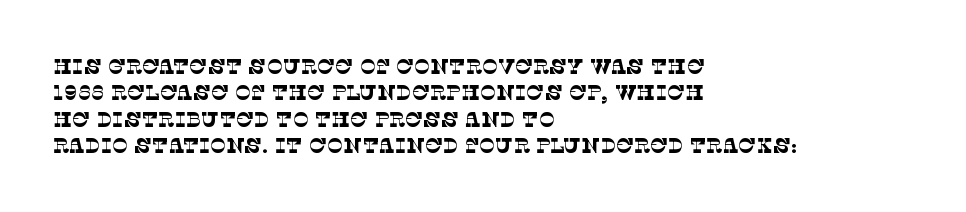
There is no visible air inserted between adjacent glyphs. A quiet, ordinary-to-light weight characterises the typeface. Bare-footed words on every line. The setting favours the left margin, as ordinary paragraphs usually do.
